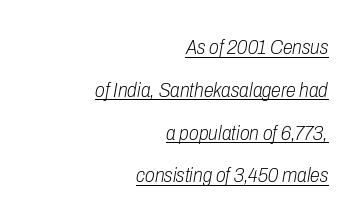
The image shows 20 px text type, italic (leaning right); set right-aligned, loose line spacing (2.14x), normal letter spacing, underlined.
